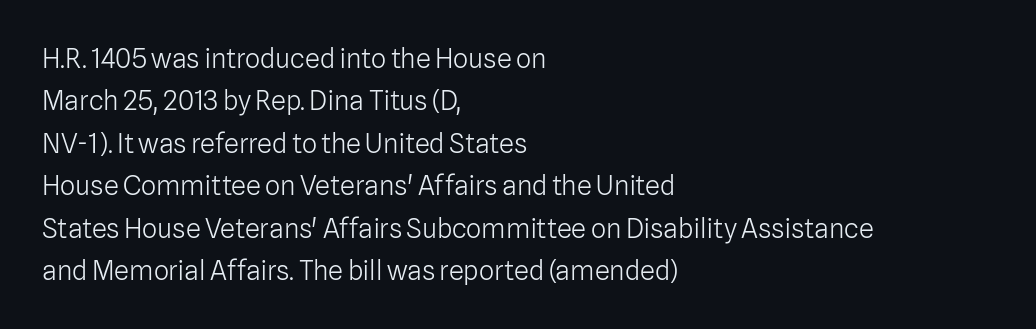
The image shows 27 px text type, upright; set left-aligned, normal line spacing (1.57x), normal letter spacing, not underlined.
